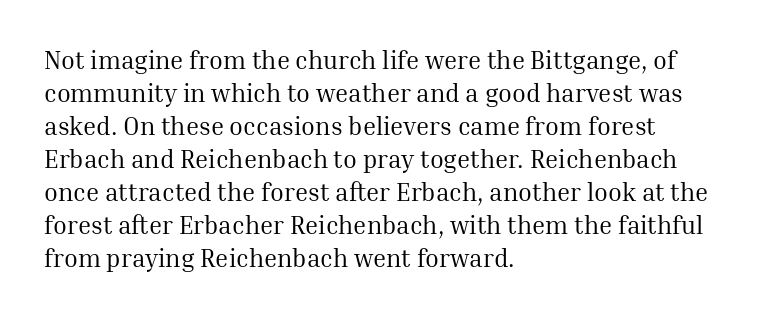
The image shows 25 px text type, upright; set left-aligned, normal line spacing (1.32x), normal letter spacing, not underlined.
